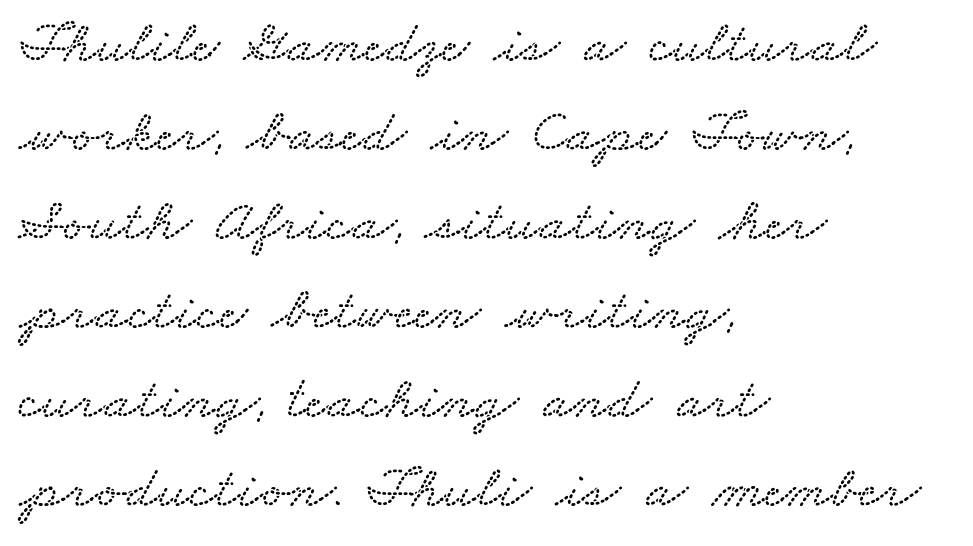
{"width": "wide", "stroke_contrast": "low", "x_height": "small", "monospaced": "no", "underline": "no", "align": "left", "line_spacing": "normal", "line_spacing_ratio": 1.46, "letter_spacing": "normal", "letter_spacing_em": 0.0, "glyph_px": 61}
